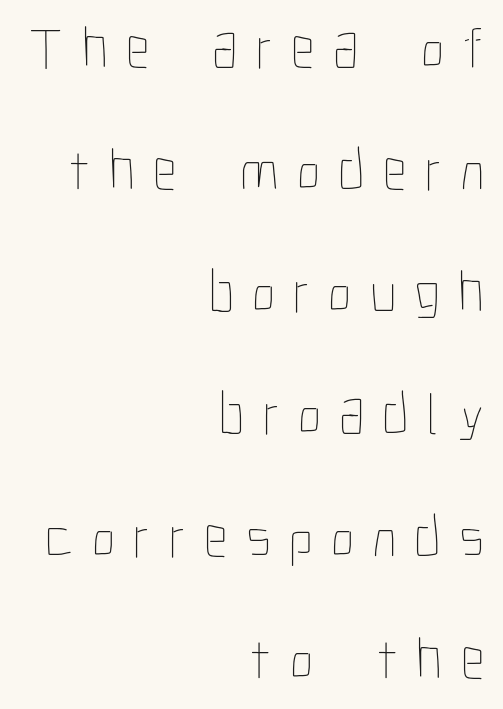
Q: Is the text bold? A: No.
Q: Is the text italic (slanted)? A: No, it is upright.
Q: Is the text underlined? A: No.
Q: How is the paragraph aligned? A: Right-aligned.
Q: Is the spacing between letters normal or unusually wide? A: Unusually wide.
Q: Is the spacing between lines tight, normal or loose? A: Loose.
Q: Width (condensed, normal, or wide)? A: Condensed.
Q: Stroke contrast? A: Low.
Q: x-height? A: Medium.
Q: Monospaced? A: No.
